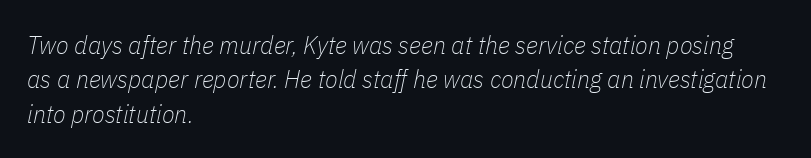
Q: Is the text bold? A: No.
Q: Is the text italic (slanted)? A: Yes, it leans right by about 11 degrees.
Q: Is the text underlined? A: No.
Q: How is the paragraph aligned? A: Left-aligned.
Q: Is the spacing between letters normal or unusually wide? A: Normal.
Q: Is the spacing between lines tight, normal or loose? A: Normal.
